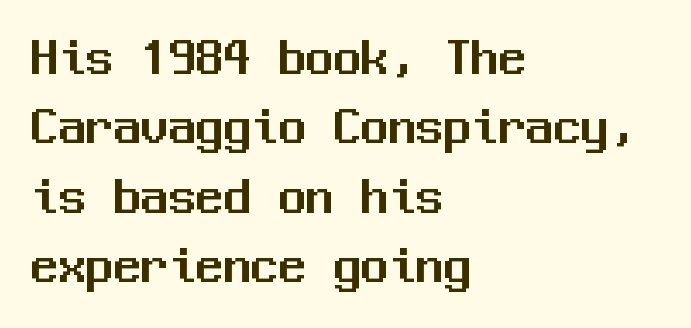
The image shows 55 px sans-serif type, upright, monospaced; set left-aligned, normal line spacing (1.26x), normal letter spacing, not underlined; medium stroke contrast and a medium x-height.
